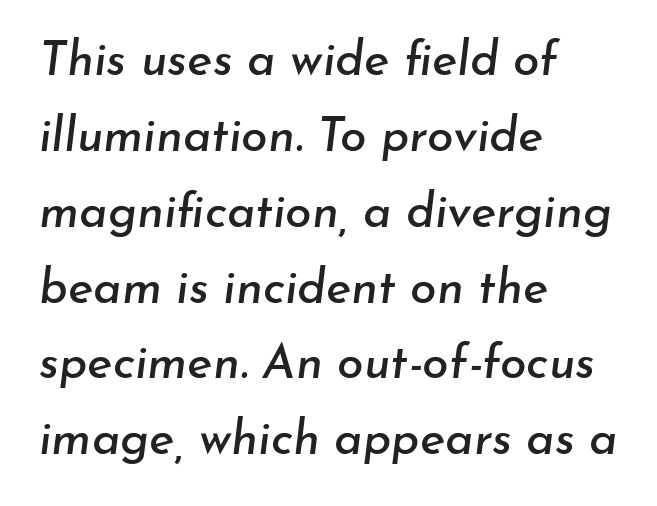
The image shows 48 px text type, italic (leaning right); set left-aligned, normal line spacing (1.58x), normal letter spacing, not underlined; low stroke contrast and a small x-height.
